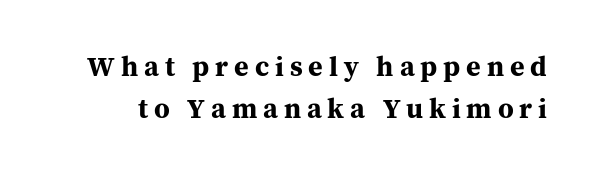
{"serif": "yes", "italic": "no", "bold": "yes", "weight": "bold", "width": "normal", "stroke_contrast": "medium", "x_height": "medium", "monospaced": "no", "underline": "no", "line_spacing": "normal", "line_spacing_ratio": 1.49, "letter_spacing": "wide", "letter_spacing_em": 0.21, "glyph_px": 28}
